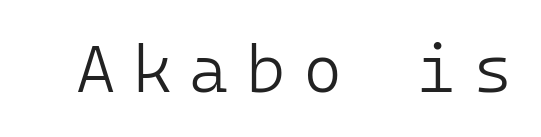
The image shows 67 px light sans-serif type, upright, monospaced; set unusually wide letter spacing (+0.26 em), not underlined; low stroke contrast and a medium x-height.
